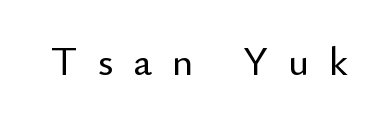
Q: Is the text italic (slanted)? A: No, it is upright.
Q: Is the typeface a serif or a sans-serif typeface? A: Sans-serif.
Q: Is the text underlined? A: No.
Q: Is the spacing between letters normal or unusually wide? A: Unusually wide.
Q: Width (condensed, normal, or wide)? A: Normal.
Q: Stroke contrast? A: Low.
Q: x-height? A: Small.
Q: Monospaced? A: No.
